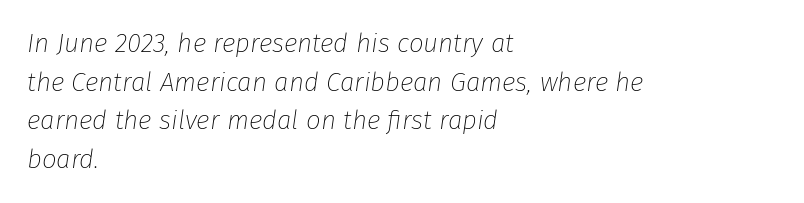
Q: Is the text bold? A: No.
Q: Is the text italic (slanted)? A: Yes, it leans right by about 8 degrees.
Q: Is the text underlined? A: No.
Q: How is the paragraph aligned? A: Left-aligned.
Q: Is the spacing between letters normal or unusually wide? A: Normal.
Q: Is the spacing between lines tight, normal or loose? A: Normal.
